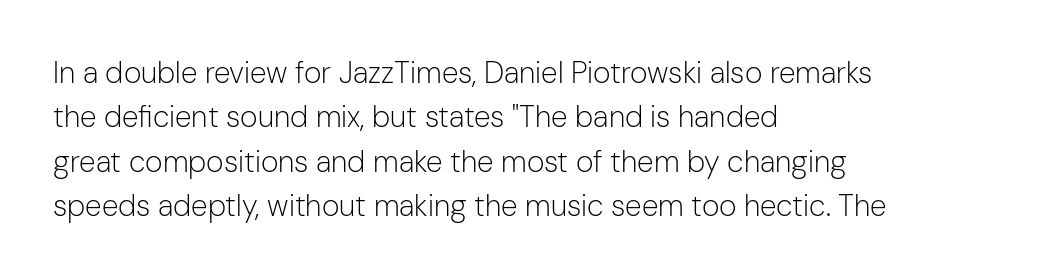
{"serif": "no", "italic": "no", "bold": "no", "weight": "light", "width": "normal", "stroke_contrast": "low", "x_height": "medium", "monospaced": "no", "underline": "no", "align": "left", "line_spacing": "normal", "line_spacing_ratio": 1.48, "letter_spacing": "normal", "letter_spacing_em": 0.0, "glyph_px": 30}
